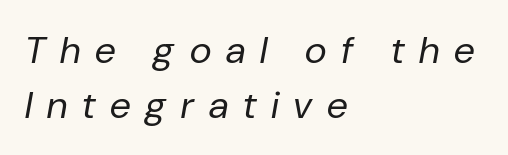
Q: Is the text bold? A: No.
Q: Is the text italic (slanted)? A: Yes, it leans right by about 10 degrees.
Q: Is the text underlined? A: No.
Q: How is the paragraph aligned? A: Left-aligned.
Q: Is the spacing between letters normal or unusually wide? A: Unusually wide.
Q: Is the spacing between lines tight, normal or loose? A: Normal.
Q: Width (condensed, normal, or wide)? A: Normal.
Q: Stroke contrast? A: Low.
Q: x-height? A: Medium.
Q: Monospaced? A: No.
